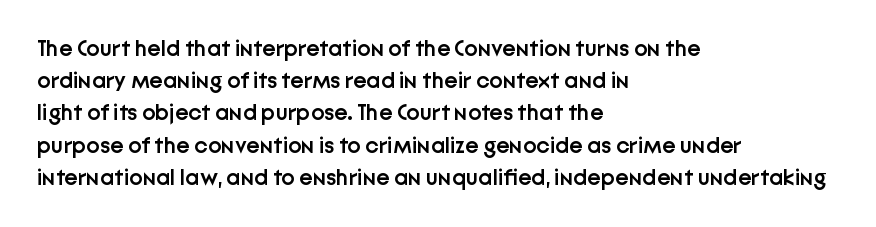
The image shows 23 px text type, upright; set left-aligned, normal line spacing (1.4x), normal letter spacing, not underlined.
